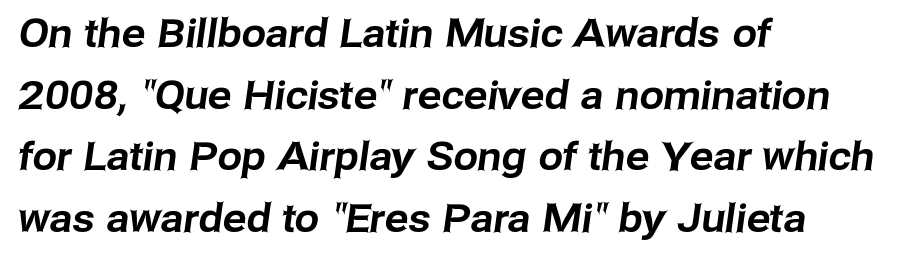
{"serif": "no", "width": "normal", "stroke_contrast": "low", "x_height": "medium", "monospaced": "no", "underline": "no", "align": "left", "line_spacing": "normal", "line_spacing_ratio": 1.58, "letter_spacing": "normal", "letter_spacing_em": 0.0, "glyph_px": 39}
